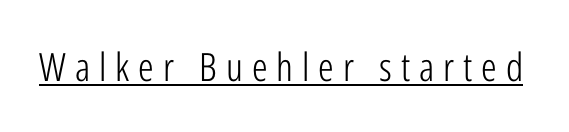
A typesetter would call this proportional, since set widths differ per character. The designer went with a sans here, leaving each stem footless. Posture: upright roman. The typeface has the unassuming heft of standard copy or less. The glyphs are accompanied by a horizontal stroke just below them.
